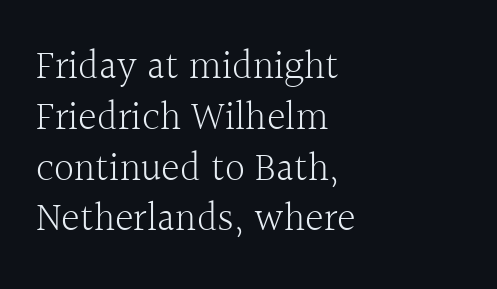
The image shows 40 px light serif type, upright; set left-aligned, normal line spacing (1.27x), normal letter spacing, not underlined; a medium x-height.
